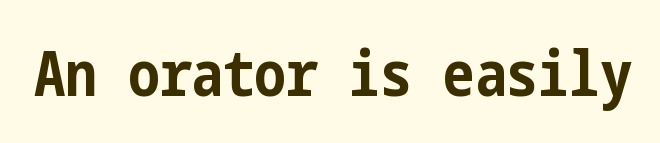
Q: Is the text bold? A: Yes.
Q: Is the text italic (slanted)? A: No, it is upright.
Q: Is the typeface a serif or a sans-serif typeface? A: Sans-serif.
Q: Is the text underlined? A: No.
Q: Is the spacing between letters normal or unusually wide? A: Normal.
Q: Width (condensed, normal, or wide)? A: Condensed.
Q: Stroke contrast? A: Low.
Q: x-height? A: Medium.
